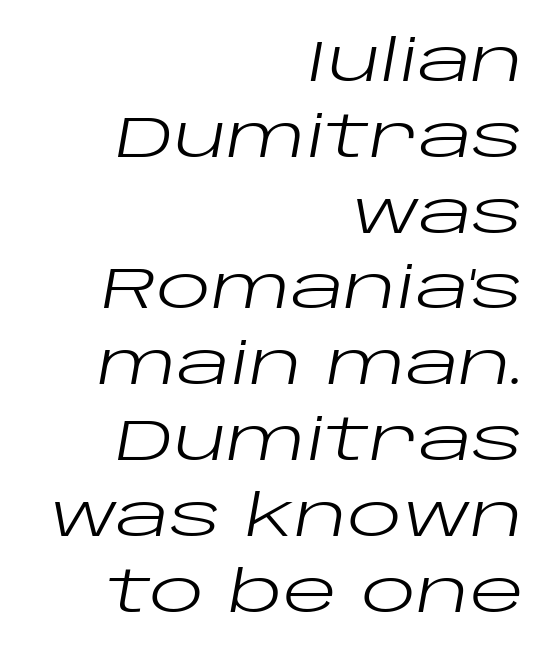
Q: Is the text bold? A: No.
Q: Is the text italic (slanted)? A: Yes, it leans right by about 10 degrees.
Q: Is the text underlined? A: No.
Q: How is the paragraph aligned? A: Right-aligned.
Q: Is the spacing between letters normal or unusually wide? A: Normal.
Q: Is the spacing between lines tight, normal or loose? A: Normal.
Q: Width (condensed, normal, or wide)? A: Wide.
Q: Stroke contrast? A: Low.
Q: x-height? A: Large.
Q: Monospaced? A: No.
